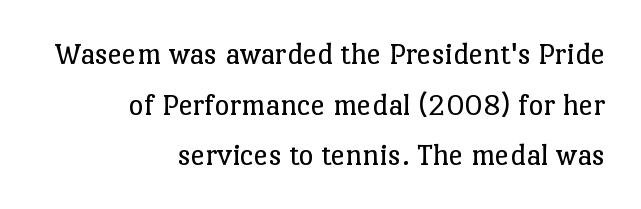
Caption: standard tracking, unaltered. Unlike a clean sans, this face finishes its strokes with serifs. In CSS terms this would be text-align: right. A roman cut, with each character standing at attention. Just letters on the line, the space beneath them empty.
